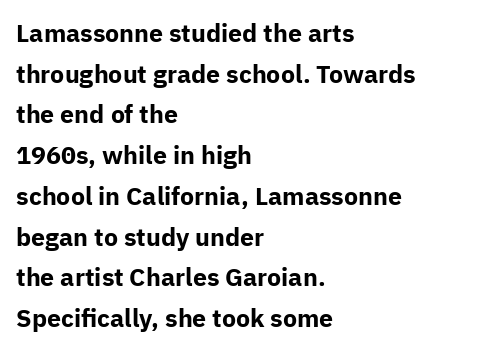
Q: Is the text bold? A: Yes.
Q: Is the text italic (slanted)? A: No, it is upright.
Q: Is the text underlined? A: No.
Q: How is the paragraph aligned? A: Left-aligned.
Q: Is the spacing between letters normal or unusually wide? A: Normal.
Q: Is the spacing between lines tight, normal or loose? A: Normal.
